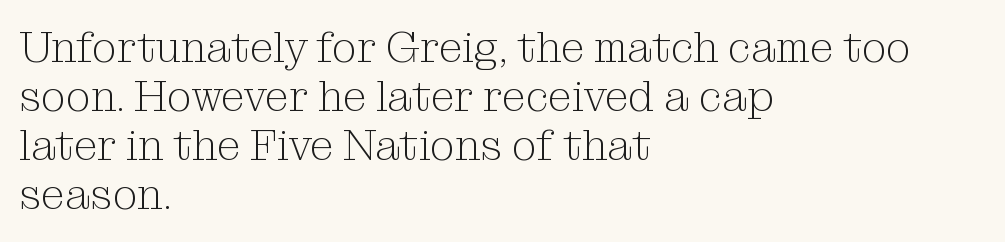
The image shows 43 px light serif type, upright; set left-aligned, tight line spacing (1.14x), normal letter spacing, not underlined; medium stroke contrast and a medium x-height.
